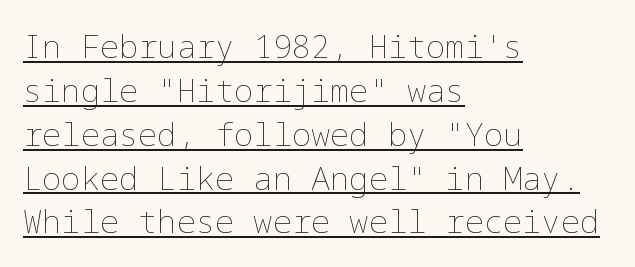
The image shows 32 px thin type, upright; set left-aligned, normal line spacing (1.37x), normal letter spacing, underlined; low stroke contrast and a medium x-height.
